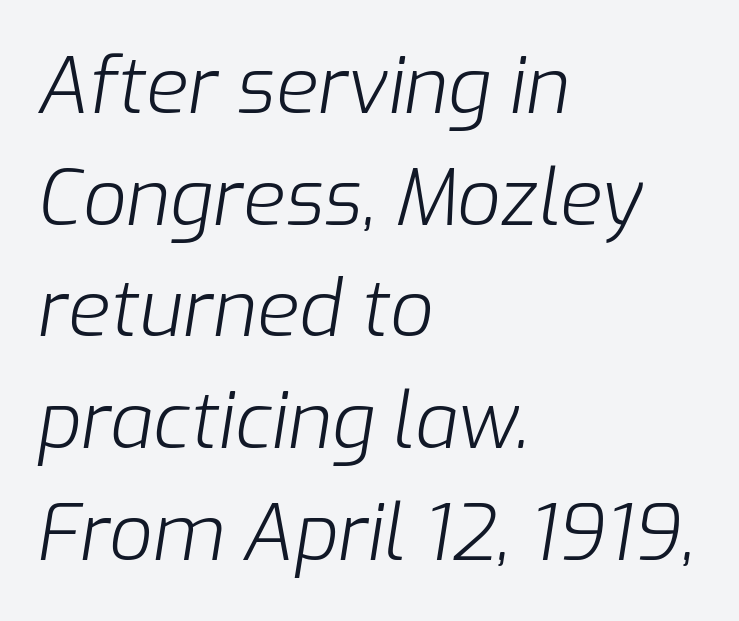
The passage shown is typed in a proportional face where columns would drift. Letters rest on an invisible, unmarked baseline. In terms of letterspacing, this is plain default setting. The font's italic variant was chosen for this text. The ragged edge is on the right, which tells us the setting is flush left. The line-height multiplier appears to be the usual default.
